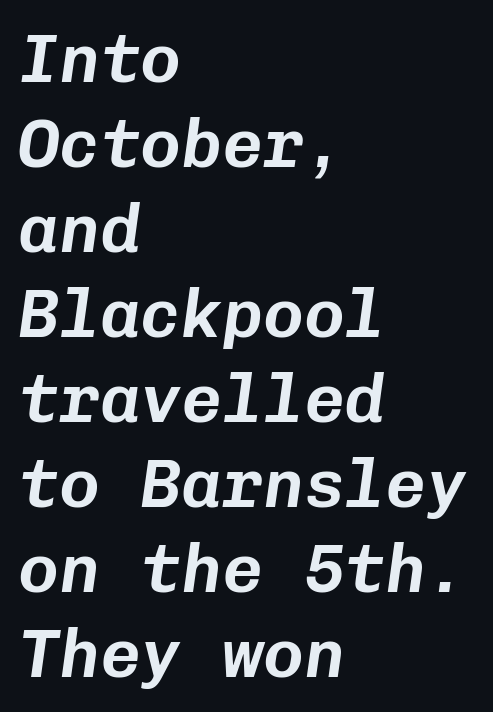
This sample uses plain, unmodified letter spacing. Each line starts at the same left margin while the right side varies. Looks like terminal output: every glyph gets an equal slot. Has an underline been added? It has not.
